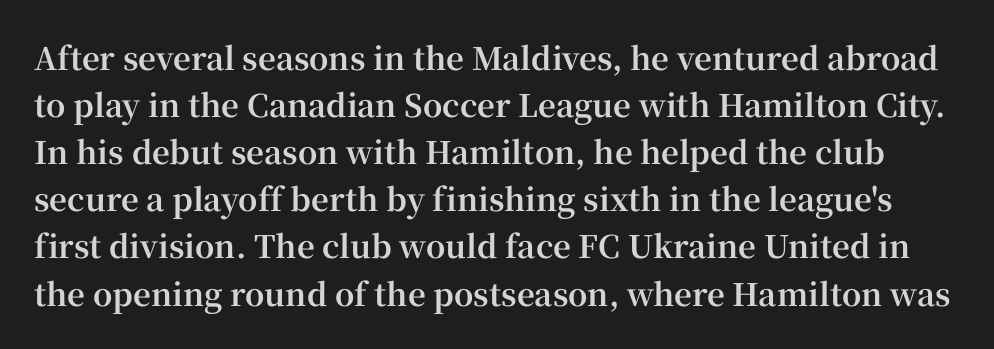
The rendering uses natural spacing where letterforms have individual widths. Each letter's strokes conclude with small projecting serifs. This rendering leaves character spacing at its baseline value. These lines sit exactly where default settings would place them. Descender tails drop into unmarked territory. Heavy, bold letterforms.
